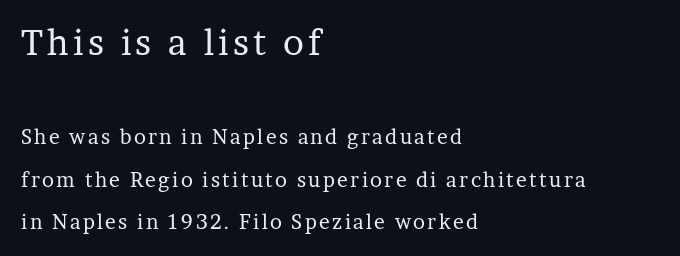
{"serif": "yes", "italic": "no", "bold": "no", "weight": "regular", "width": "normal", "stroke_contrast": "low", "x_height": "medium", "monospaced": "no", "underline": "no", "align": "left", "line_spacing": "loose", "line_spacing_ratio": 2.14, "larger_block": "first", "size_ratio": 1.75, "glyph_px": 35}
